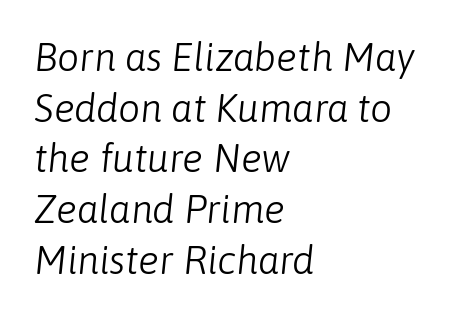
{"italic": "yes", "lean": "right", "slant_degrees": 6, "bold": "no", "weight": "light", "width": "normal", "stroke_contrast": "low", "x_height": "medium", "monospaced": "no", "underline": "no", "align": "left", "line_spacing": "normal", "line_spacing_ratio": 1.3, "letter_spacing": "normal", "letter_spacing_em": 0.0, "glyph_px": 39}
